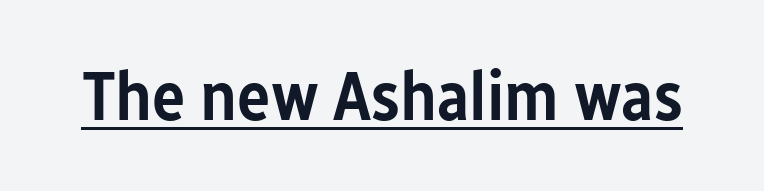
The image shows 70 px semibold, condensed sans-serif type, upright; set normal letter spacing, underlined; low stroke contrast and a medium x-height.
